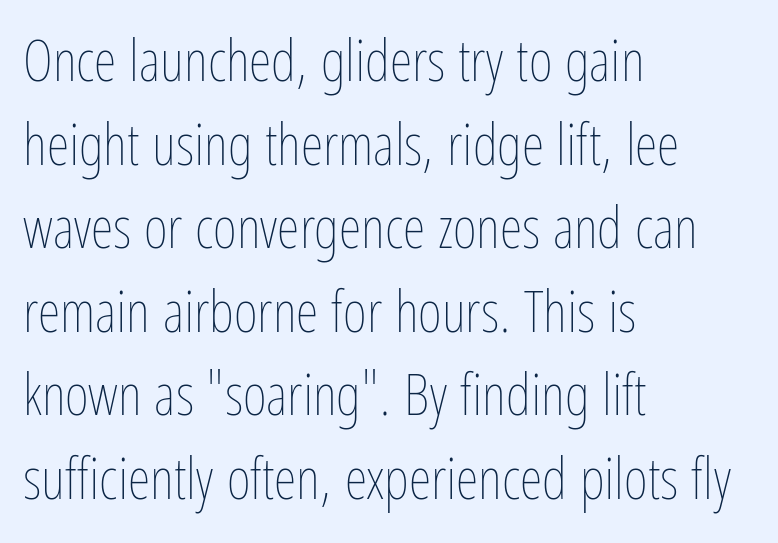
{"italic": "no", "bold": "no", "weight": "thin", "width": "condensed", "stroke_contrast": "low", "x_height": "medium", "monospaced": "no", "underline": "no", "align": "left", "line_spacing": "normal", "line_spacing_ratio": 1.44, "letter_spacing": "normal", "letter_spacing_em": 0.0, "glyph_px": 58}
